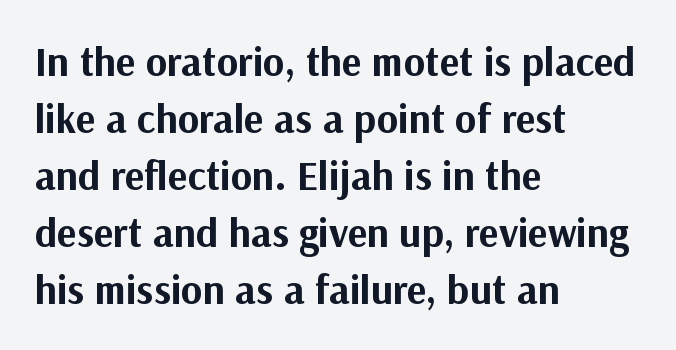
{"serif": "no", "italic": "no", "bold": "yes", "weight": "bold", "width": "normal", "stroke_contrast": "medium", "x_height": "medium", "monospaced": "no", "underline": "no", "align": "left", "line_spacing": "normal", "line_spacing_ratio": 1.39, "letter_spacing": "normal", "letter_spacing_em": 0.0, "glyph_px": 41}
